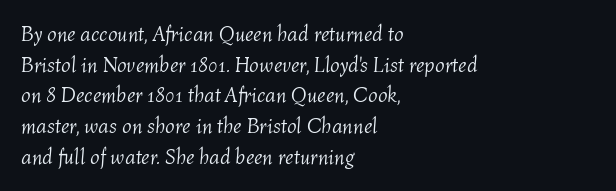
Q: Is the text bold? A: No.
Q: Is the text italic (slanted)? A: Yes, it leans right by about 4 degrees.
Q: Is the text underlined? A: No.
Q: How is the paragraph aligned? A: Left-aligned.
Q: Is the spacing between letters normal or unusually wide? A: Normal.
Q: Is the spacing between lines tight, normal or loose? A: Normal.
